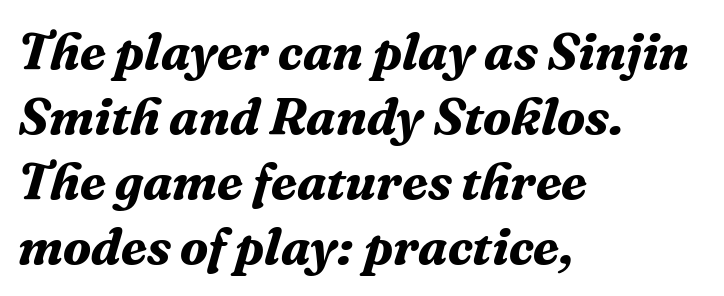
The image shows 52 px bold serif type, italic (leaning right); set left-aligned, normal line spacing (1.25x), normal letter spacing, not underlined; medium stroke contrast and a medium x-height.
